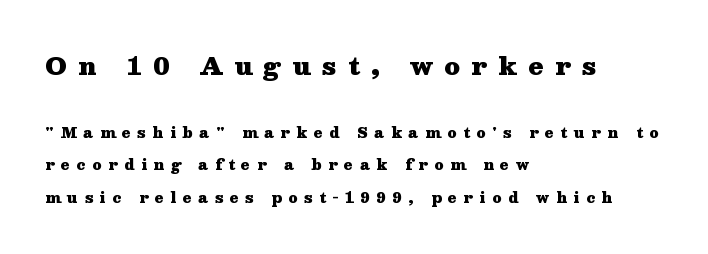
The image shows 24 px bold type, upright; set left-aligned, loose line spacing (2.32x), unusually wide letter spacing (+0.48 em), not underlined; the first (top) block is 1.71x larger.
